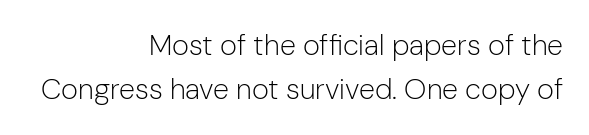
The image shows 29 px light sans-serif type, upright; set right-aligned, normal line spacing (1.53x), normal letter spacing, not underlined; low stroke contrast and a medium x-height.
